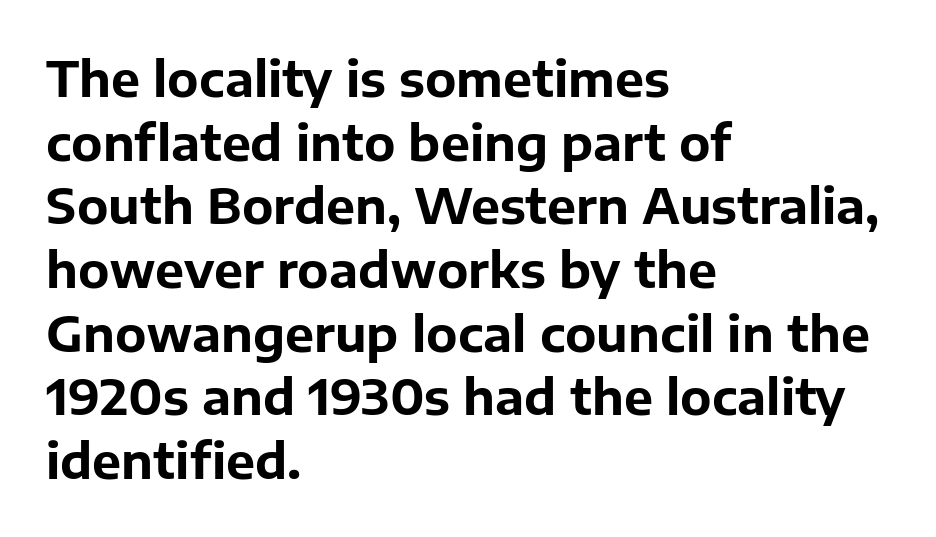
{"serif": "no", "italic": "no", "bold": "yes", "weight": "bold", "width": "normal", "stroke_contrast": "low", "x_height": "medium", "monospaced": "no", "underline": "no", "align": "left", "line_spacing": "normal", "line_spacing_ratio": 1.3, "letter_spacing": "normal", "letter_spacing_em": 0.0, "glyph_px": 49}
